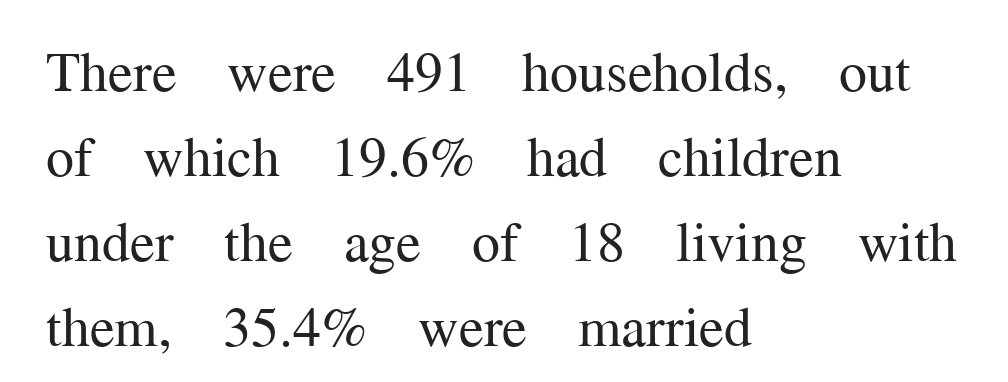
The image shows 56 px regular-weight serif type, upright; set left-aligned, normal line spacing (1.52x), normal letter spacing, not underlined; medium stroke contrast and a medium x-height.
